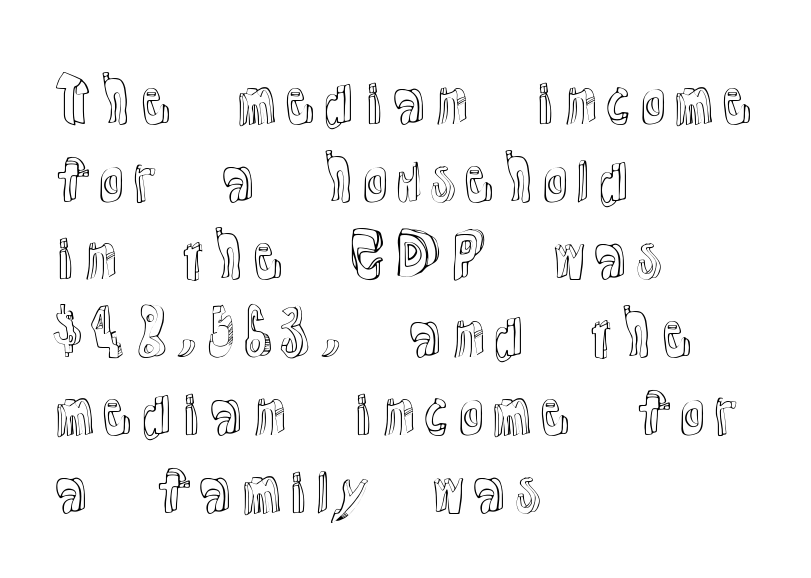
Q: Is the text italic (slanted)? A: No, it is upright.
Q: Is the text underlined? A: No.
Q: How is the paragraph aligned? A: Left-aligned.
Q: Is the spacing between letters normal or unusually wide? A: Normal.
Q: Is the spacing between lines tight, normal or loose? A: Normal.
Q: Width (condensed, normal, or wide)? A: Normal.
Q: x-height? A: Medium.
Q: Monospaced? A: No.
